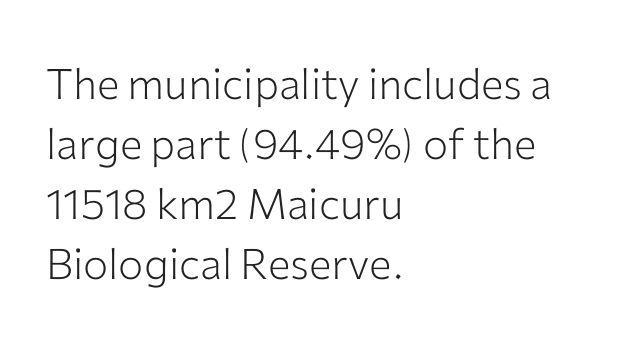
The image shows 42 px light sans-serif type, upright; set left-aligned, normal line spacing (1.43x), normal letter spacing, not underlined; low stroke contrast and a medium x-height.
